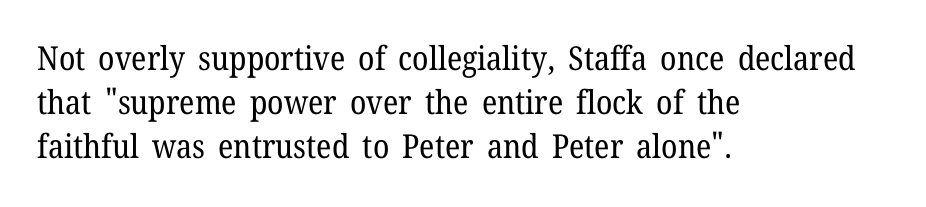
Q: Is the text bold? A: No.
Q: Is the text italic (slanted)? A: No, it is upright.
Q: Is the typeface a serif or a sans-serif typeface? A: Serif.
Q: Is the text underlined? A: No.
Q: How is the paragraph aligned? A: Left-aligned.
Q: Is the spacing between letters normal or unusually wide? A: Normal.
Q: Is the spacing between lines tight, normal or loose? A: Normal.
Q: Width (condensed, normal, or wide)? A: Normal.
Q: Stroke contrast? A: Low.
Q: x-height? A: Medium.
Q: Monospaced? A: No.
